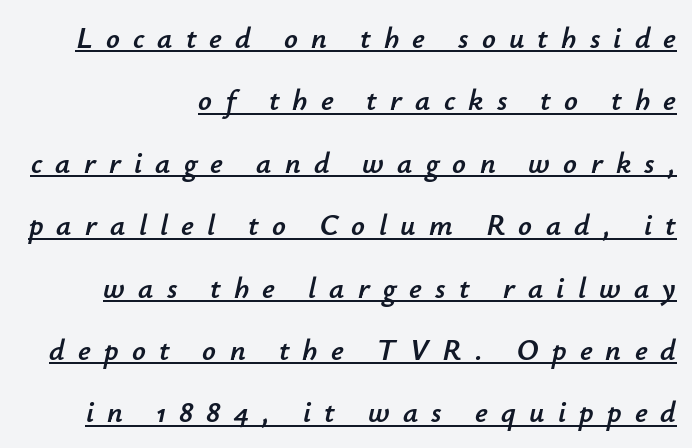
Letter spacing: wide. The ragged edge is on the left, which tells us the setting is flush right. These characters rest on top of a visible drawn line. One glance says open: line gaps are wider than usual.
